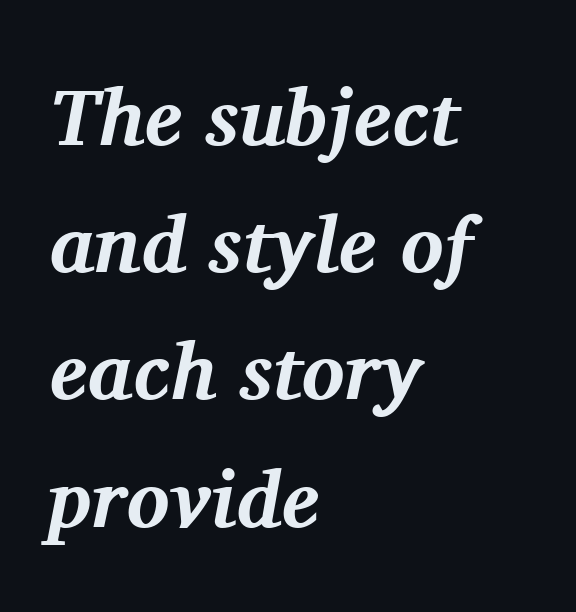
Q: Is the text bold? A: Yes.
Q: Is the text italic (slanted)? A: Yes, it leans right by about 11 degrees.
Q: Is the typeface a serif or a sans-serif typeface? A: Serif.
Q: Is the text underlined? A: No.
Q: How is the paragraph aligned? A: Left-aligned.
Q: Is the spacing between letters normal or unusually wide? A: Normal.
Q: Is the spacing between lines tight, normal or loose? A: Normal.
Q: Width (condensed, normal, or wide)? A: Normal.
Q: Stroke contrast? A: Medium.
Q: x-height? A: Medium.
Q: Monospaced? A: No.
